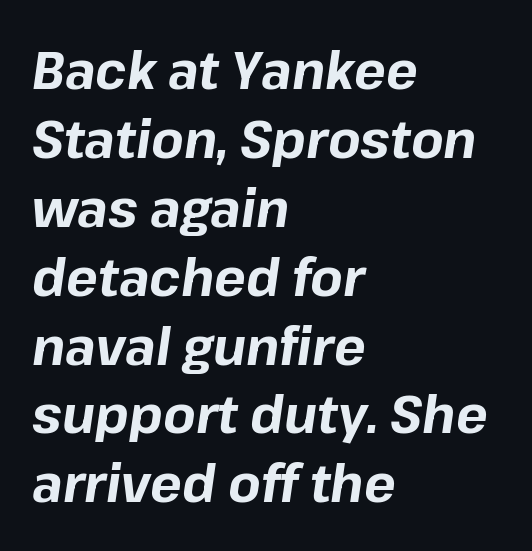
The image shows 53 px bold type, italic (leaning right); set left-aligned, normal line spacing (1.3x), normal letter spacing, not underlined; low stroke contrast and a medium x-height.
